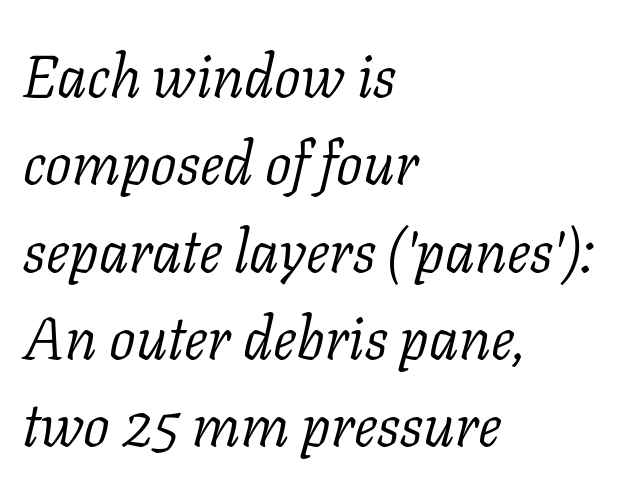
{"serif": "yes", "italic": "yes", "lean": "right", "slant_degrees": 11, "bold": "no", "weight": "light", "width": "normal", "stroke_contrast": "low", "x_height": "medium", "monospaced": "no", "underline": "no", "align": "left", "line_spacing": "normal", "line_spacing_ratio": 1.48, "letter_spacing": "normal", "letter_spacing_em": 0.0, "glyph_px": 59}
